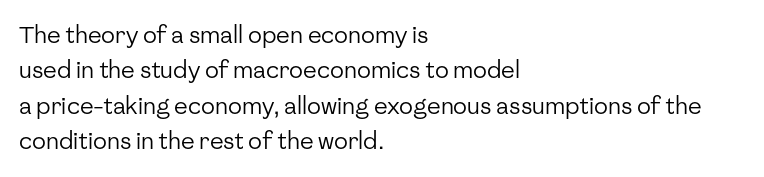
{"italic": "no", "bold": "no", "underline": "no", "align": "left", "line_spacing": "normal", "line_spacing_ratio": 1.54, "letter_spacing": "normal", "letter_spacing_em": 0.0, "glyph_px": 23}
